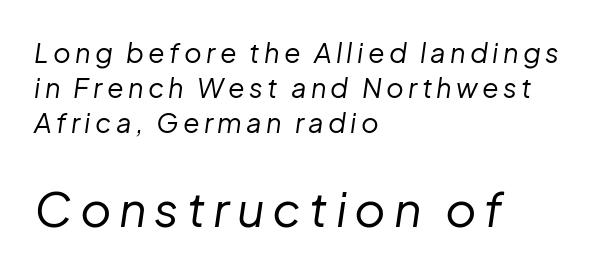
{"italic": "yes", "lean": "right", "slant_degrees": 8, "bold": "no", "weight": "regular", "width": "normal", "stroke_contrast": "low", "x_height": "medium", "monospaced": "no", "underline": "no", "align": "left", "line_spacing": "normal", "line_spacing_ratio": 1.29, "larger_block": "second", "size_ratio": 1.78, "glyph_px": 48}
